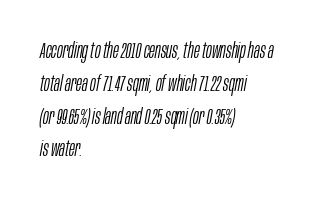
{"italic": "yes", "lean": "right", "slant_degrees": 10, "bold": "no", "underline": "no", "align": "left", "line_spacing": "normal", "line_spacing_ratio": 1.49, "letter_spacing": "normal", "letter_spacing_em": 0.0, "glyph_px": 22}
